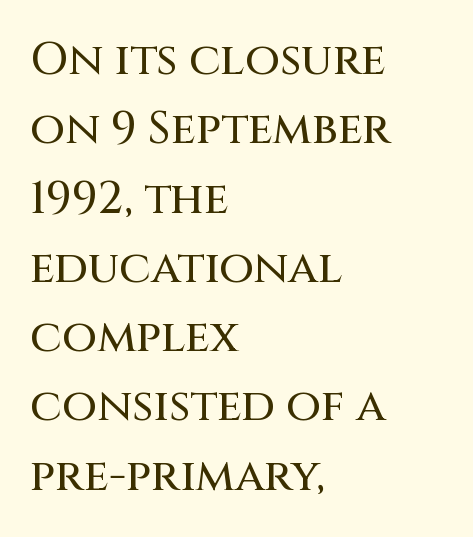
{"serif": "no", "italic": "no", "width": "normal", "stroke_contrast": "medium", "x_height": "large", "monospaced": "no", "underline": "no", "align": "left", "line_spacing": "normal", "line_spacing_ratio": 1.54, "letter_spacing": "normal", "letter_spacing_em": 0.0, "glyph_px": 45}
